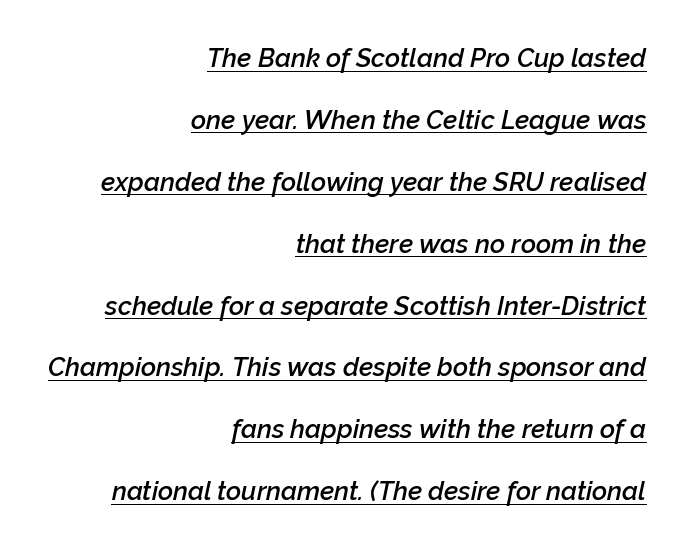
{"italic": "yes", "lean": "right", "slant_degrees": 12, "bold": "semi", "underline": "yes", "align": "right", "line_spacing": "loose", "line_spacing_ratio": 2.38, "letter_spacing": "normal", "letter_spacing_em": 0.0, "glyph_px": 26}
